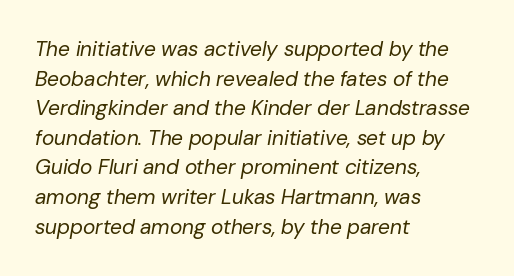
Yep, that's italic — everything's leaning. The paragraph has a hard left edge and a soft right edge. In terms of letterspacing, this is plain default setting. The face looks like a standard text weight, possibly lighter. The space beneath each line is pristine and unruled.
